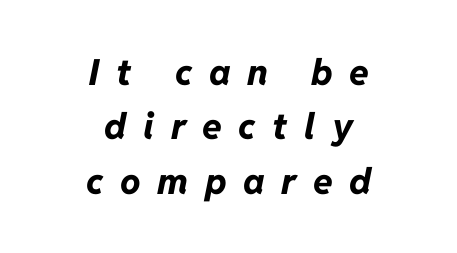
{"italic": "yes", "lean": "right", "slant_degrees": 11, "bold": "yes", "weight": "bold", "width": "normal", "stroke_contrast": "low", "x_height": "medium", "monospaced": "no", "underline": "no", "align": "center", "line_spacing": "normal", "line_spacing_ratio": 1.51, "letter_spacing": "wide", "letter_spacing_em": 0.46, "glyph_px": 36}
